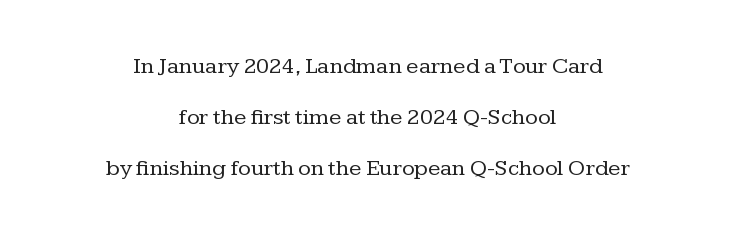
Honestly, there is no underline to notice here at all. No heavy texture on the line: the type isn't bold. Nope, not italic — everything's standing straight. Compared with typical body copy, the letter spacing here is the same. The line-height multiplier appears high, well above default. The lines in this sample share a center point and differ in where they start and stop.
